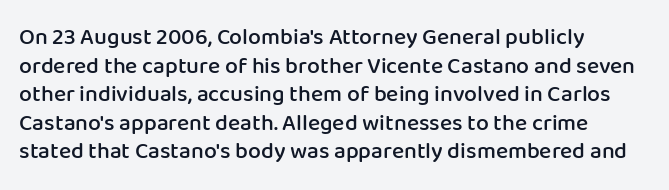
The passage shown is not underscored anywhere. On the weight axis this lands at semibold, roughly 600. Nothing unusual about the tracking: characters are spaced as the font intends. This is roman type, the default non-slanted kind. The paragraph has a hard left edge and a soft right edge.
